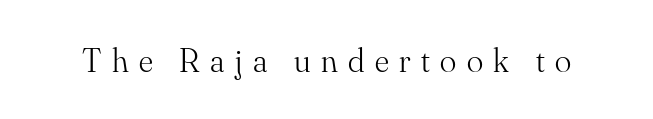
{"serif": "yes", "italic": "no", "bold": "no", "weight": "light", "width": "normal", "stroke_contrast": "medium", "x_height": "small", "monospaced": "no", "underline": "no", "letter_spacing": "wide", "letter_spacing_em": 0.31, "glyph_px": 34}
